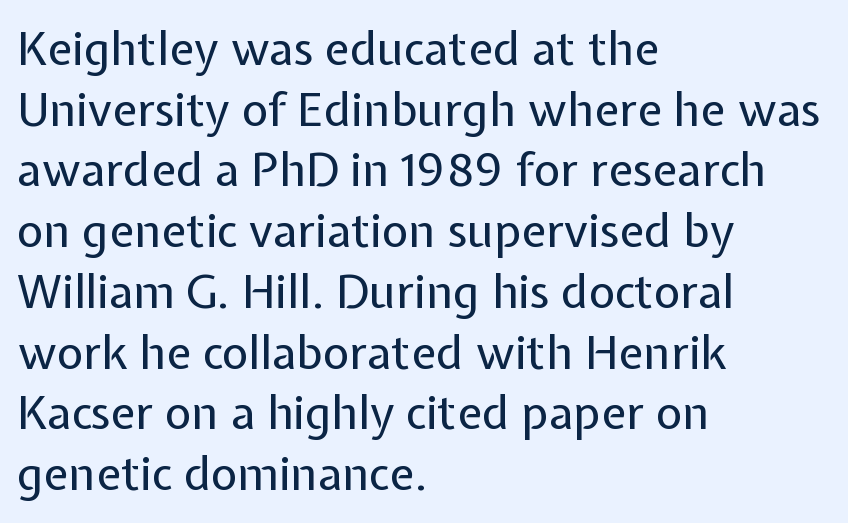
{"serif": "no", "italic": "no", "bold": "no", "weight": "regular", "width": "normal", "stroke_contrast": "low", "x_height": "medium", "monospaced": "no", "underline": "no", "align": "left", "line_spacing": "normal", "line_spacing_ratio": 1.32, "letter_spacing": "normal", "letter_spacing_em": 0.0, "glyph_px": 46}
